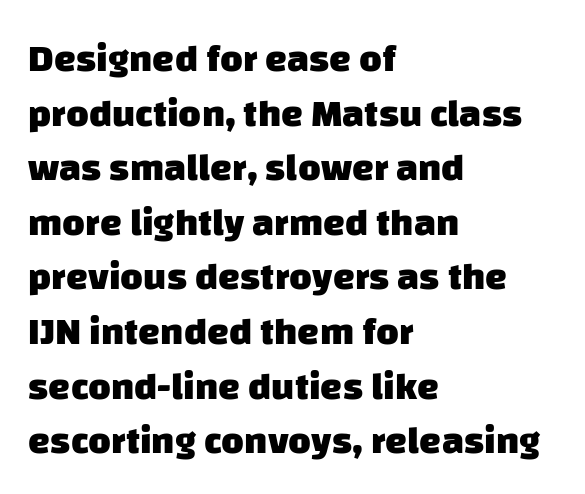
{"serif": "no", "bold": "yes", "weight": "heavy", "width": "normal", "stroke_contrast": "low", "x_height": "large", "monospaced": "no", "underline": "no", "align": "left", "line_spacing": "normal", "line_spacing_ratio": 1.4, "letter_spacing": "normal", "letter_spacing_em": 0.0, "glyph_px": 39}
